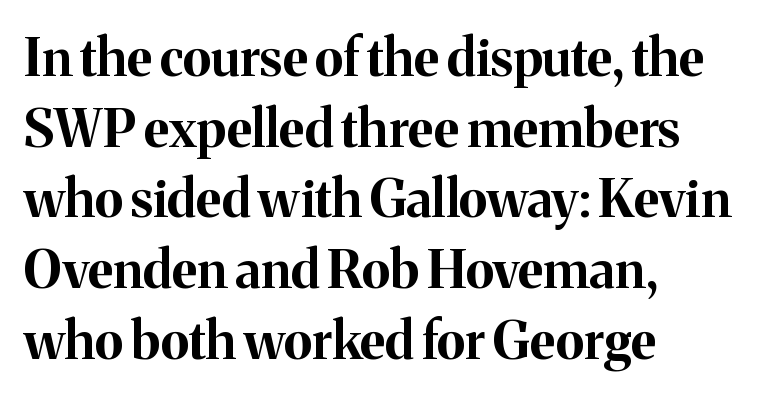
The image shows 52 px bold serif type, upright; set left-aligned, normal line spacing (1.36x), normal letter spacing, not underlined; medium stroke contrast and a medium x-height.
